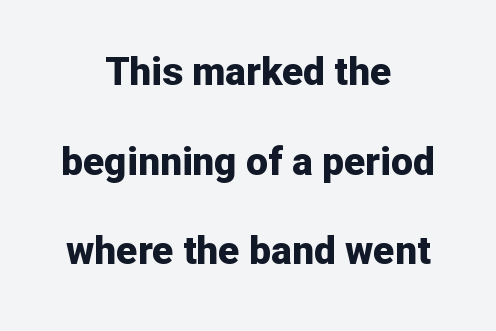
Q: Is the text bold? A: Yes.
Q: Is the text italic (slanted)? A: No, it is upright.
Q: Is the typeface a serif or a sans-serif typeface? A: Sans-serif.
Q: Is the text underlined? A: No.
Q: How is the paragraph aligned? A: Centered.
Q: Is the spacing between letters normal or unusually wide? A: Normal.
Q: Is the spacing between lines tight, normal or loose? A: Loose.
Q: Width (condensed, normal, or wide)? A: Normal.
Q: Stroke contrast? A: Low.
Q: x-height? A: Medium.
Q: Monospaced? A: No.
